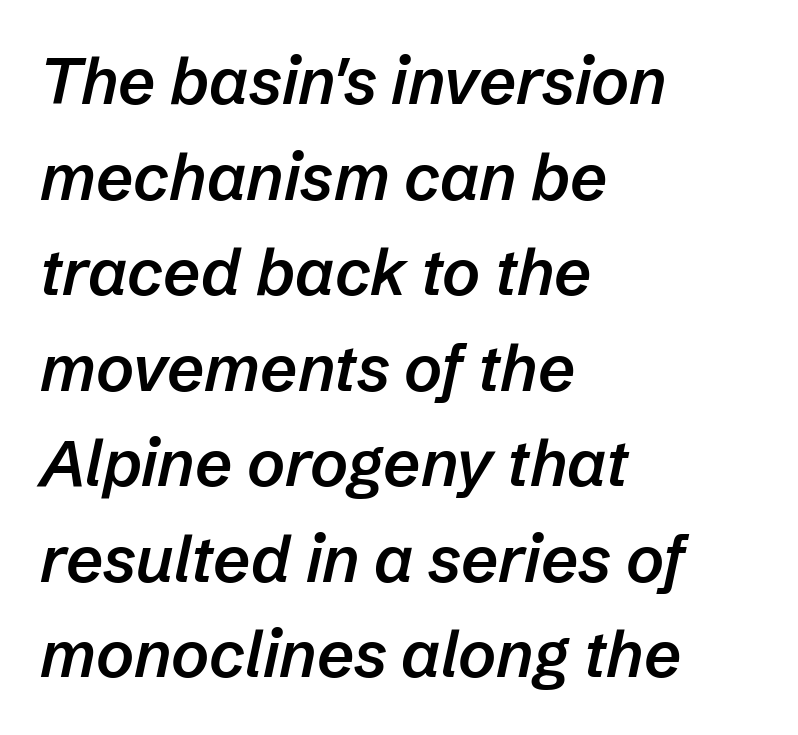
Q: Is the text bold? A: Semi-bold.
Q: Is the text italic (slanted)? A: Yes, it leans right by about 12 degrees.
Q: Is the text underlined? A: No.
Q: How is the paragraph aligned? A: Left-aligned.
Q: Is the spacing between letters normal or unusually wide? A: Normal.
Q: Is the spacing between lines tight, normal or loose? A: Normal.
Q: Width (condensed, normal, or wide)? A: Normal.
Q: Stroke contrast? A: Low.
Q: x-height? A: Medium.
Q: Monospaced? A: No.
